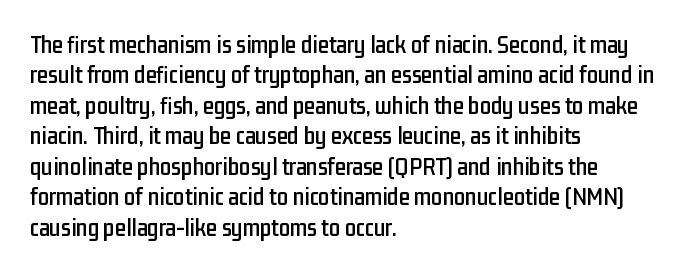
Q: Is the text italic (slanted)? A: No, it is upright.
Q: Is the text underlined? A: No.
Q: How is the paragraph aligned? A: Left-aligned.
Q: Is the spacing between letters normal or unusually wide? A: Normal.
